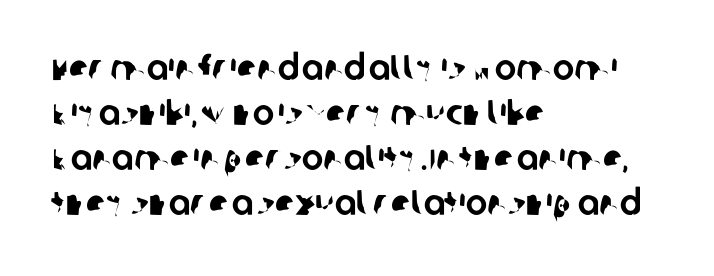
{"serif": "no", "width": "normal", "stroke_contrast": "low", "x_height": "large", "monospaced": "no", "underline": "no", "align": "left", "line_spacing": "normal", "line_spacing_ratio": 1.25, "letter_spacing": "normal", "letter_spacing_em": 0.0, "glyph_px": 36}
